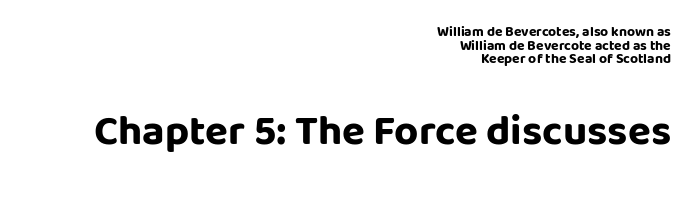
{"serif": "no", "italic": "no", "bold": "yes", "weight": "bold", "width": "normal", "stroke_contrast": "low", "x_height": "large", "monospaced": "no", "underline": "no", "align": "right", "line_spacing": "tight", "line_spacing_ratio": 0.98, "letter_spacing": "normal", "letter_spacing_em": 0.0, "larger_block": "second", "size_ratio": 3.0, "glyph_px": 42}
